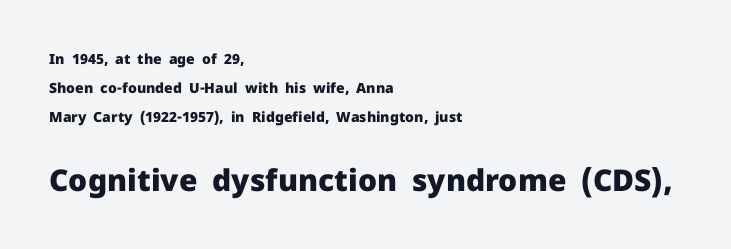
{"serif": "no", "italic": "no", "bold": "yes", "weight": "heavy", "width": "normal", "stroke_contrast": "low", "x_height": "medium", "monospaced": "no", "underline": "no", "align": "left", "line_spacing": "loose", "line_spacing_ratio": 2.06, "letter_spacing": "normal", "letter_spacing_em": 0.0, "larger_block": "second", "size_ratio": 2.14, "glyph_px": 30}
